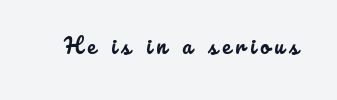
Q: Is the text italic (slanted)? A: Yes.
Q: Is the text underlined? A: No.
Q: Is the spacing between letters normal or unusually wide? A: Unusually wide.
